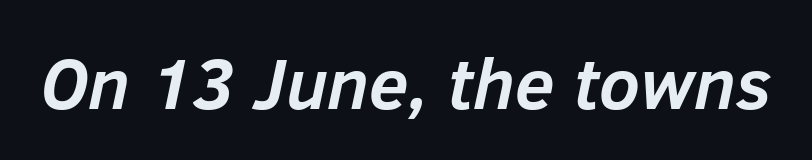
Italic: yes, the glyphs are oblique. Pretty heavy lettering here — definitely bold. Between one letter and the next there's only the usual sliver of space. Check the space under the baseline: it is left empty. You could not count columns in this text — the font is proportionally spaced.
